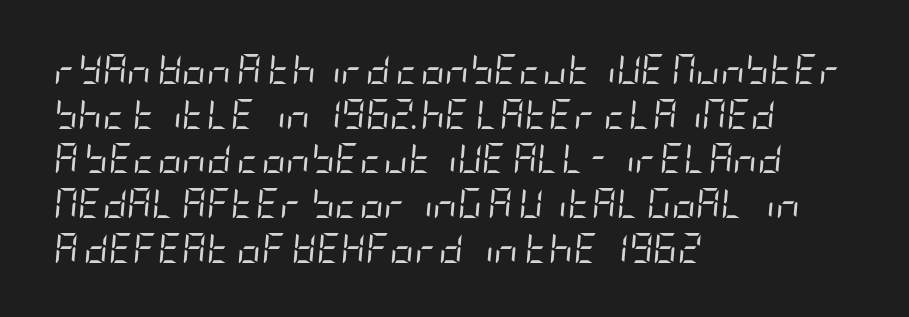
Q: Is the text bold? A: No.
Q: Is the text italic (slanted)? A: Yes, it leans right by about 5 degrees.
Q: Is the text underlined? A: No.
Q: How is the paragraph aligned? A: Left-aligned.
Q: Is the spacing between letters normal or unusually wide? A: Normal.
Q: Is the spacing between lines tight, normal or loose? A: Normal.
Q: Width (condensed, normal, or wide)? A: Condensed.
Q: Stroke contrast? A: Low.
Q: x-height? A: Large.
